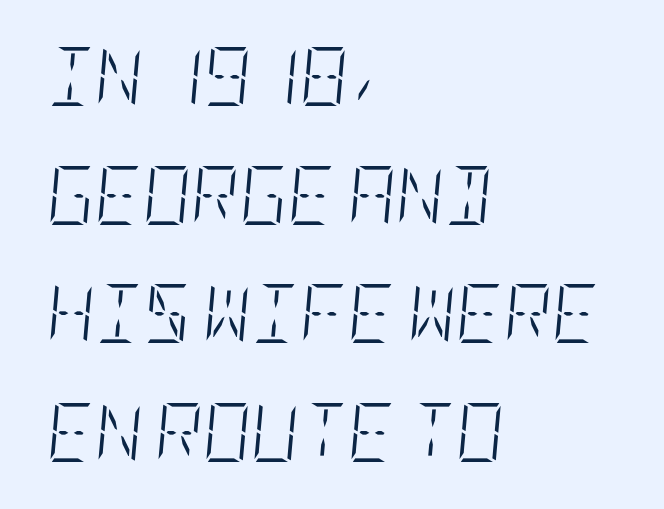
The typography opts for an oblique posture over an upright one. Tracking here is standard; glyphs follow each other at the usual distance. The block of text is sparse from top to bottom, with ample space between rows. Descender tails drop into unmarked territory. The typesetting does not lean heavy: it is not bold.
